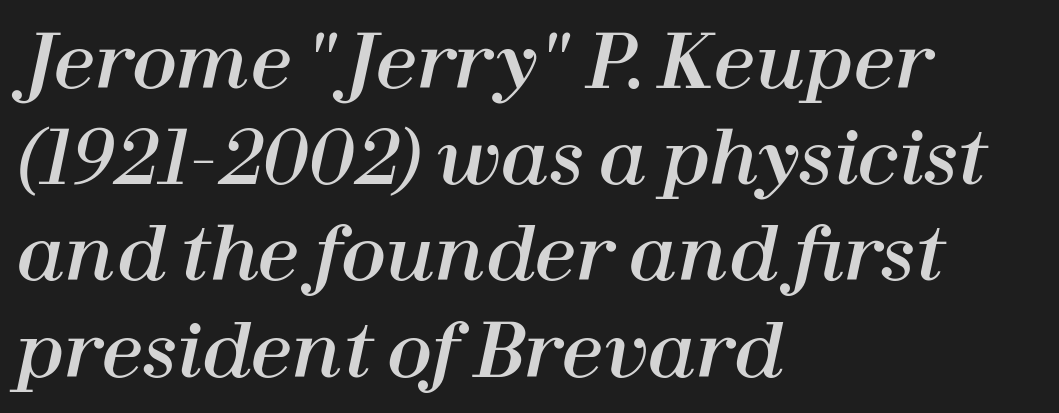
Proportional: the letters do not fall into vertical columns. You could call the tracking neutral — neither tight nor loose. Short and long lines alike share a common starting point at left. Designer's note — italics engaged. The leading is moderate, giving the passage an even texture. The words here are not underlined.
